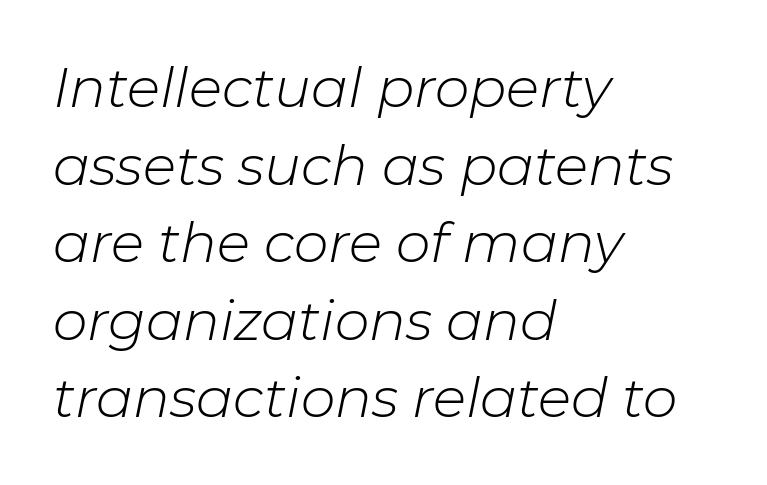
The image shows 55 px light type, italic (leaning right); set left-aligned, normal line spacing (1.41x), normal letter spacing, not underlined; low stroke contrast and a medium x-height.
